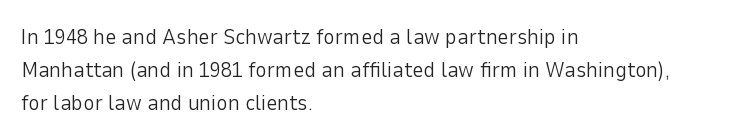
{"italic": "no", "bold": "no", "underline": "no", "align": "left", "line_spacing": "normal", "line_spacing_ratio": 1.5, "letter_spacing": "normal", "letter_spacing_em": 0.0, "glyph_px": 22}
